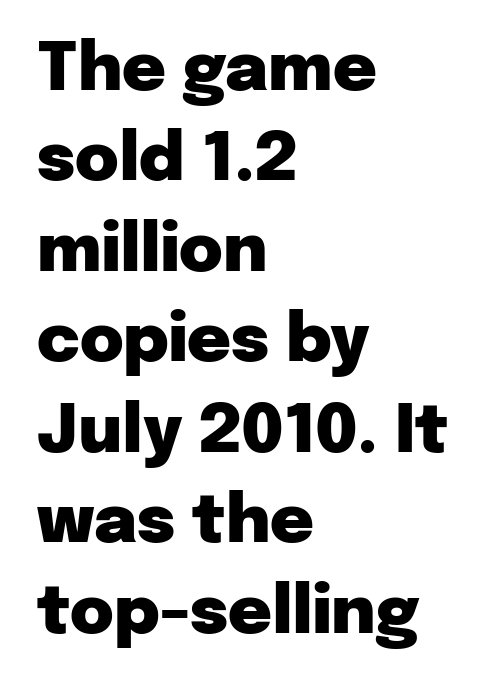
Q: Is the text bold? A: Yes.
Q: Is the text italic (slanted)? A: No, it is upright.
Q: Is the typeface a serif or a sans-serif typeface? A: Sans-serif.
Q: Is the text underlined? A: No.
Q: How is the paragraph aligned? A: Left-aligned.
Q: Is the spacing between letters normal or unusually wide? A: Normal.
Q: Is the spacing between lines tight, normal or loose? A: Normal.
Q: Width (condensed, normal, or wide)? A: Normal.
Q: Stroke contrast? A: Low.
Q: x-height? A: Medium.
Q: Monospaced? A: No.
